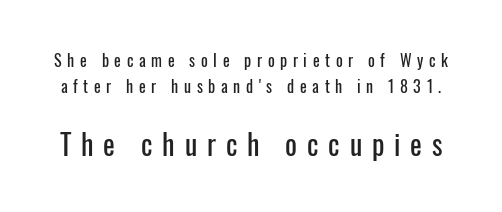
Q: Is the text italic (slanted)? A: No, it is upright.
Q: Is the typeface a serif or a sans-serif typeface? A: Sans-serif.
Q: Is the text underlined? A: No.
Q: Is the spacing between letters normal or unusually wide? A: Unusually wide.
Q: Is the spacing between lines tight, normal or loose? A: Normal.
Q: Which block of text is set in a larger size, the first (top) or the second (bottom)? A: The second (bottom) one.
Q: Width (condensed, normal, or wide)? A: Condensed.
Q: Stroke contrast? A: Low.
Q: x-height? A: Medium.
Q: Monospaced? A: No.
